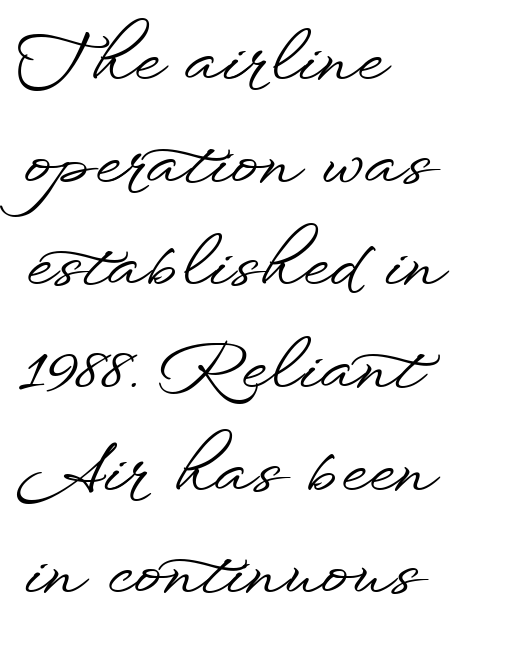
The typeface chosen for these lines omits serifs. If you measured baseline to baseline, you'd find a middling distance. Students, note that the glyphs here touch the page at normal intervals. Note the varied advance widths — an 'i' is clearly narrower than an 'm'.
